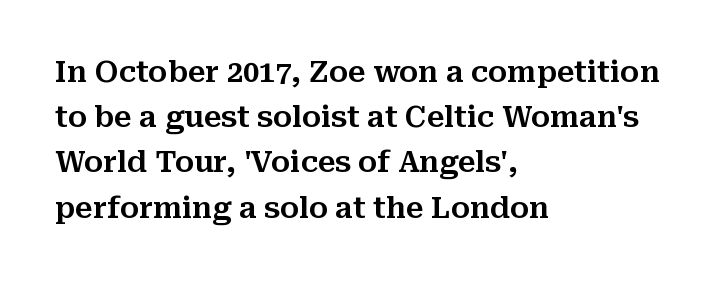
{"serif": "yes", "italic": "no", "width": "normal", "stroke_contrast": "medium", "x_height": "medium", "monospaced": "no", "underline": "no", "align": "left", "line_spacing": "normal", "line_spacing_ratio": 1.56, "letter_spacing": "normal", "letter_spacing_em": 0.0, "glyph_px": 29}
